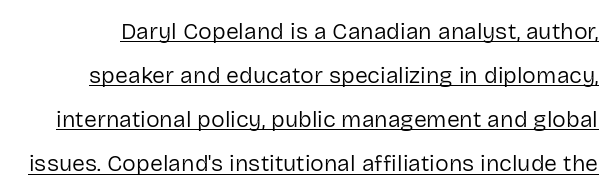
Q: Is the text bold? A: No.
Q: Is the text italic (slanted)? A: No, it is upright.
Q: Is the text underlined? A: Yes.
Q: Is the spacing between letters normal or unusually wide? A: Normal.
Q: Is the spacing between lines tight, normal or loose? A: Loose.
